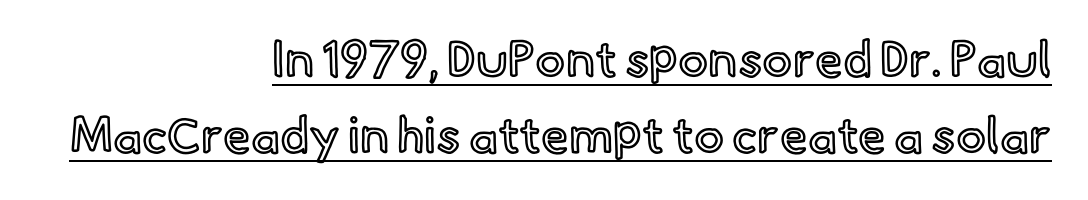
The image shows 50 px text type, upright; set right-aligned, normal line spacing (1.52x), normal letter spacing, underlined; a small x-height.
